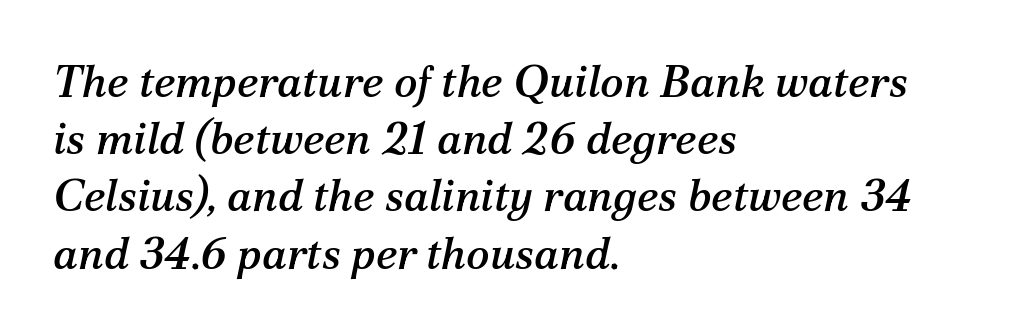
Letters rest on an invisible, unmarked baseline. Inter-character spacing is left at the font's built-in metrics. How would I describe the line gaps? Plain and ordinary. Slant detected: the letters are inclined. Is this a fixed-width face? No — the glyphs have proportional, varying widths.
